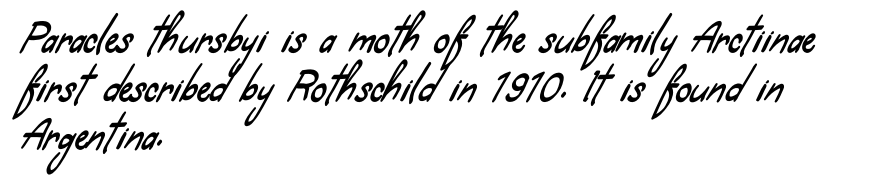
The image shows 38 px condensed sans-serif type; set left-aligned, normal line spacing (1.28x), normal letter spacing, not underlined; low stroke contrast and a small x-height.
